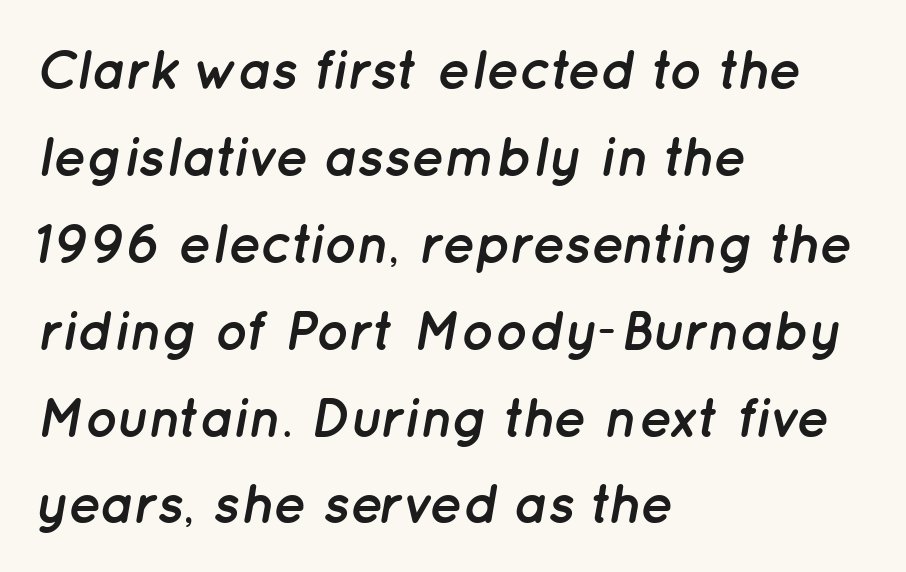
Q: Is the text bold? A: Yes.
Q: Is the text italic (slanted)? A: Yes, it leans right by about 12 degrees.
Q: Is the text underlined? A: No.
Q: How is the paragraph aligned? A: Left-aligned.
Q: Is the spacing between letters normal or unusually wide? A: Normal.
Q: Is the spacing between lines tight, normal or loose? A: Normal.
Q: Width (condensed, normal, or wide)? A: Normal.
Q: Stroke contrast? A: Low.
Q: x-height? A: Medium.
Q: Monospaced? A: No.
